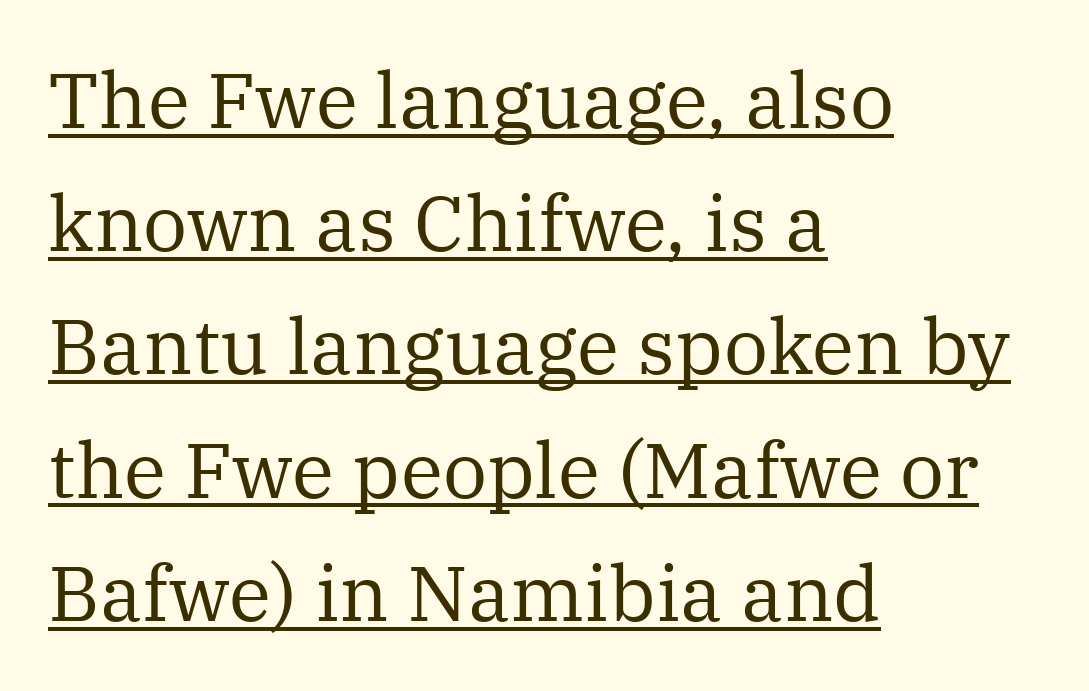
The image shows 78 px regular-weight serif type, upright; set left-aligned, normal line spacing (1.58x), normal letter spacing, underlined; medium stroke contrast and a medium x-height.
